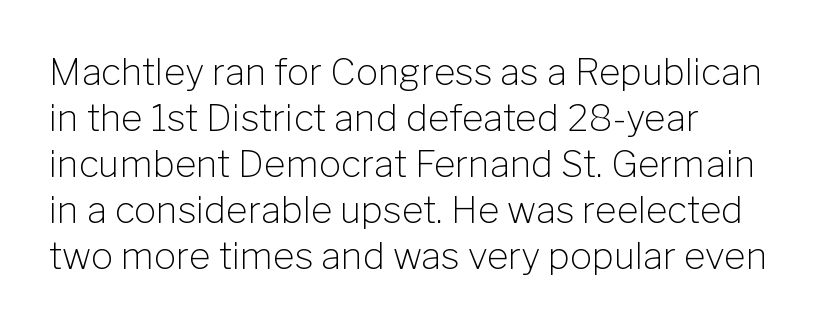
Q: Is the text bold? A: No.
Q: Is the text italic (slanted)? A: No, it is upright.
Q: Is the typeface a serif or a sans-serif typeface? A: Sans-serif.
Q: Is the text underlined? A: No.
Q: How is the paragraph aligned? A: Left-aligned.
Q: Is the spacing between letters normal or unusually wide? A: Normal.
Q: Width (condensed, normal, or wide)? A: Normal.
Q: Stroke contrast? A: Low.
Q: x-height? A: Medium.
Q: Monospaced? A: No.
